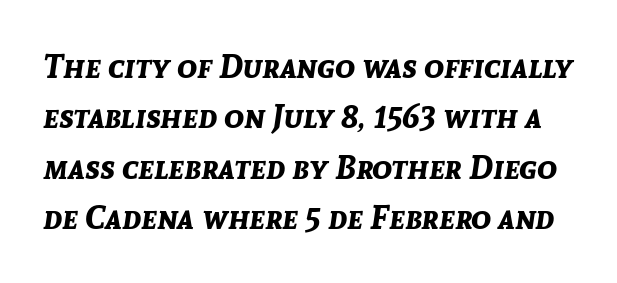
Q: Is the text bold? A: Yes.
Q: Is the text italic (slanted)? A: Yes, it leans right by about 8 degrees.
Q: Is the text underlined? A: No.
Q: Is the spacing between letters normal or unusually wide? A: Normal.
Q: Is the spacing between lines tight, normal or loose? A: Normal.
Q: Width (condensed, normal, or wide)? A: Normal.
Q: Stroke contrast? A: Low.
Q: x-height? A: Medium.
Q: Monospaced? A: No.
